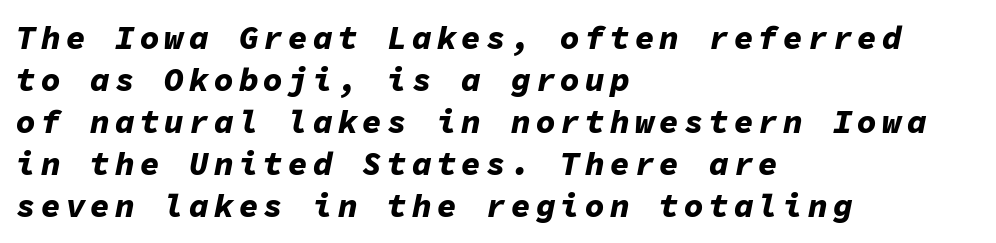
{"italic": "yes", "lean": "right", "slant_degrees": 11, "bold": "yes", "weight": "bold", "width": "normal", "stroke_contrast": "low", "x_height": "medium", "monospaced": "yes", "underline": "no", "align": "left", "line_spacing": "normal", "line_spacing_ratio": 1.27, "glyph_px": 33}
